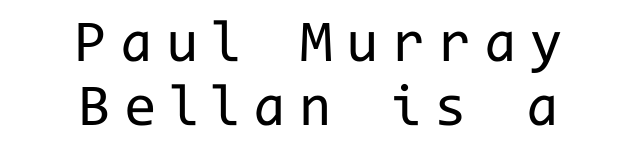
{"serif": "no", "italic": "no", "bold": "no", "weight": "regular", "width": "normal", "stroke_contrast": "low", "x_height": "medium", "monospaced": "yes", "underline": "no", "align": "center", "line_spacing": "tight", "line_spacing_ratio": 1.08, "letter_spacing": "wide", "letter_spacing_em": 0.23, "glyph_px": 59}
